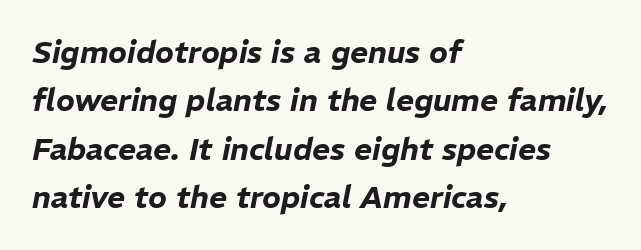
Q: Is the text italic (slanted)? A: Yes, it leans right by about 11 degrees.
Q: Is the text underlined? A: No.
Q: How is the paragraph aligned? A: Left-aligned.
Q: Is the spacing between letters normal or unusually wide? A: Normal.
Q: Is the spacing between lines tight, normal or loose? A: Normal.
Q: Width (condensed, normal, or wide)? A: Normal.
Q: Stroke contrast? A: Low.
Q: x-height? A: Medium.
Q: Monospaced? A: No.
